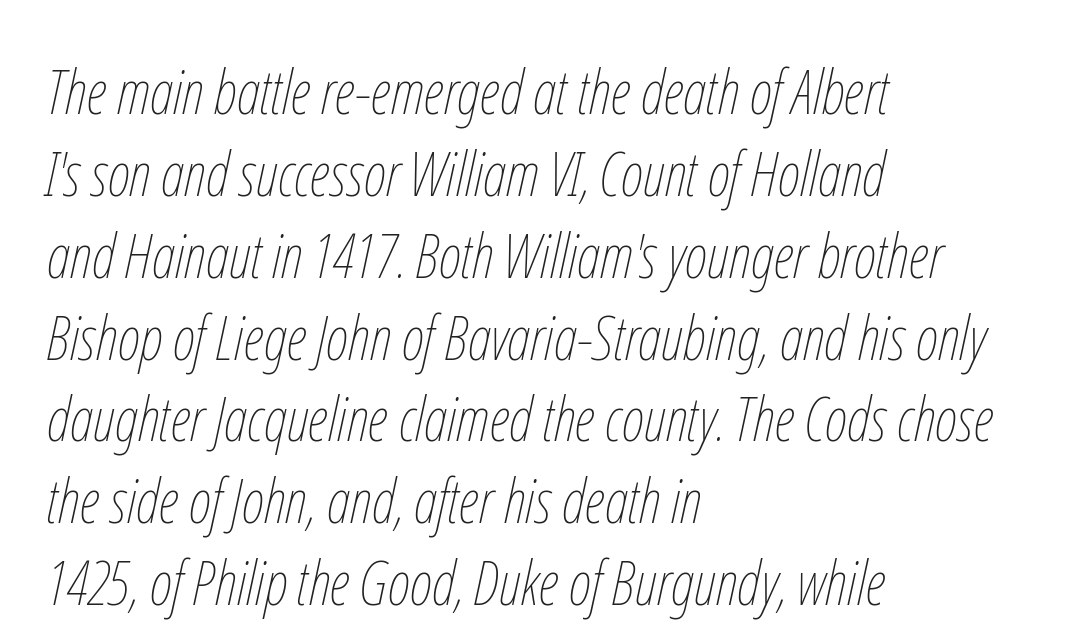
Q: Is the text bold? A: No.
Q: Is the text italic (slanted)? A: Yes, it leans right by about 12 degrees.
Q: Is the text underlined? A: No.
Q: How is the paragraph aligned? A: Left-aligned.
Q: Is the spacing between letters normal or unusually wide? A: Normal.
Q: Is the spacing between lines tight, normal or loose? A: Normal.
Q: Width (condensed, normal, or wide)? A: Condensed.
Q: Stroke contrast? A: Low.
Q: x-height? A: Medium.
Q: Monospaced? A: No.
